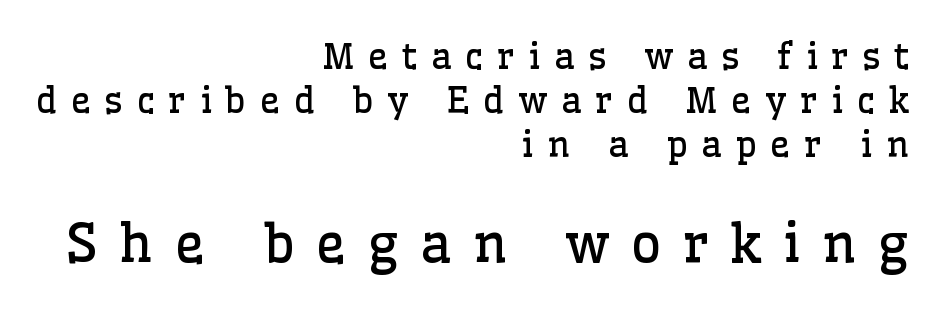
Q: Is the text bold? A: No.
Q: Is the text italic (slanted)? A: No, it is upright.
Q: Is the typeface a serif or a sans-serif typeface? A: Serif.
Q: Is the text underlined? A: No.
Q: How is the paragraph aligned? A: Right-aligned.
Q: Is the spacing between letters normal or unusually wide? A: Unusually wide.
Q: Is the spacing between lines tight, normal or loose? A: Normal.
Q: Which block of text is set in a larger size, the first (top) or the second (bottom)? A: The second (bottom) one.
Q: Width (condensed, normal, or wide)? A: Normal.
Q: Stroke contrast? A: Low.
Q: x-height? A: Medium.
Q: Monospaced? A: No.
